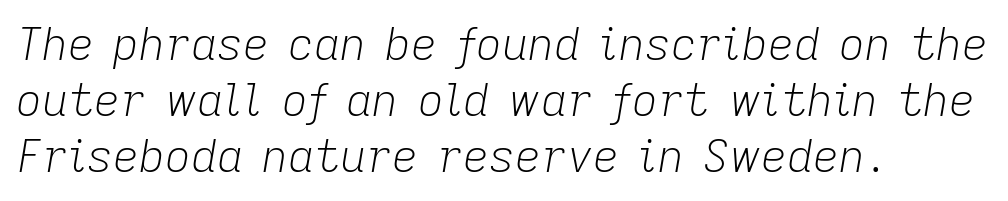
Q: Is the text bold? A: No.
Q: Is the text italic (slanted)? A: Yes, it leans right by about 9 degrees.
Q: Is the text underlined? A: No.
Q: How is the paragraph aligned? A: Left-aligned.
Q: Is the spacing between letters normal or unusually wide? A: Normal.
Q: Width (condensed, normal, or wide)? A: Normal.
Q: Stroke contrast? A: Low.
Q: x-height? A: Medium.
Q: Monospaced? A: No.
